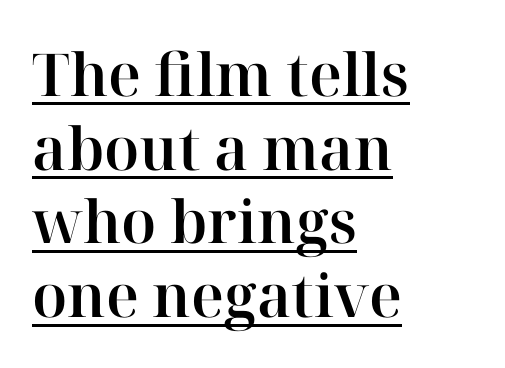
Has an underline been added? It has. Standard letterfit; no display-style spreading of the glyphs. This sample is left-justified, so line endings fall wherever the words run out. The passage shown is typed in a proportional face where columns would drift. The typography opts for an upright posture over an oblique one.
